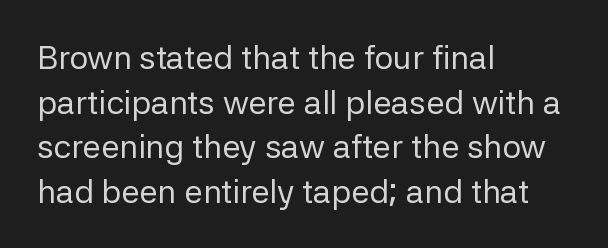
Q: Is the text bold? A: No.
Q: Is the text italic (slanted)? A: No, it is upright.
Q: Is the typeface a serif or a sans-serif typeface? A: Sans-serif.
Q: Is the text underlined? A: No.
Q: How is the paragraph aligned? A: Left-aligned.
Q: Is the spacing between letters normal or unusually wide? A: Normal.
Q: Is the spacing between lines tight, normal or loose? A: Normal.
Q: Width (condensed, normal, or wide)? A: Normal.
Q: Stroke contrast? A: Low.
Q: x-height? A: Medium.
Q: Monospaced? A: No.
